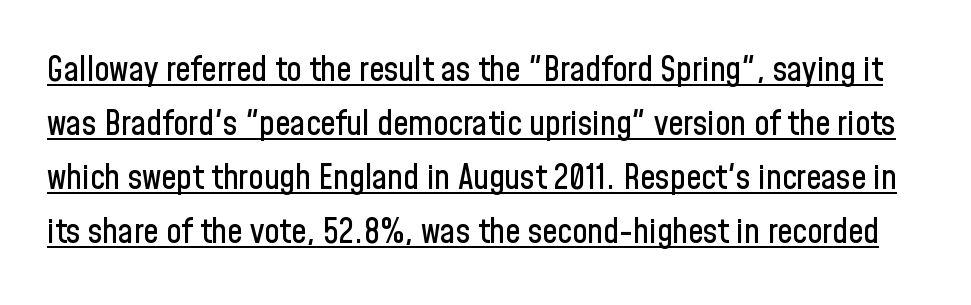
The image shows 34 px condensed sans-serif type, upright; set normal line spacing (1.59x), normal letter spacing, underlined; low stroke contrast and a medium x-height.
